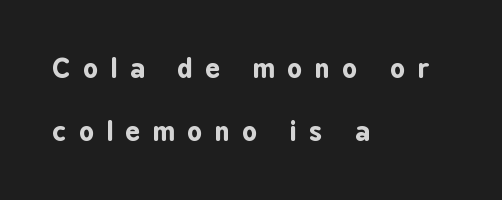
The image shows 26 px bold type, upright; set left-aligned, loose line spacing (2.42x), unusually wide letter spacing (+0.49 em), not underlined.
